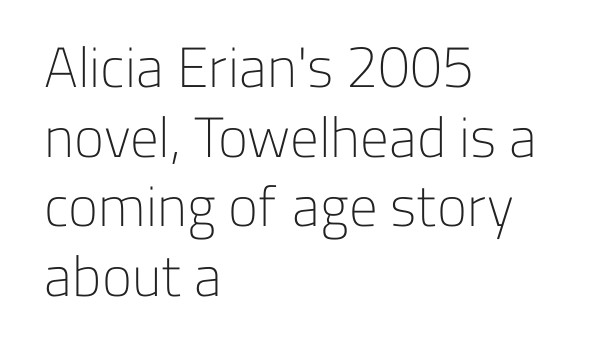
Q: Is the text bold? A: No.
Q: Is the text italic (slanted)? A: No, it is upright.
Q: Is the typeface a serif or a sans-serif typeface? A: Sans-serif.
Q: Is the text underlined? A: No.
Q: How is the paragraph aligned? A: Left-aligned.
Q: Is the spacing between letters normal or unusually wide? A: Normal.
Q: Width (condensed, normal, or wide)? A: Normal.
Q: Stroke contrast? A: Low.
Q: x-height? A: Medium.
Q: Monospaced? A: No.
